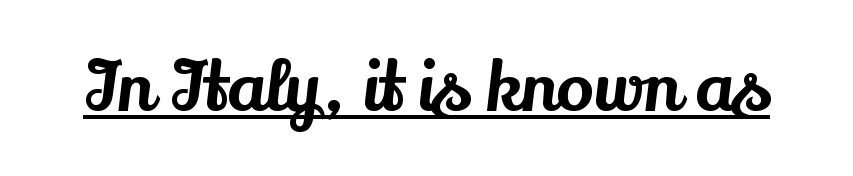
{"serif": "yes", "width": "normal", "stroke_contrast": "medium", "x_height": "small", "monospaced": "no", "underline": "yes", "letter_spacing": "normal", "letter_spacing_em": 0.0, "glyph_px": 70}
